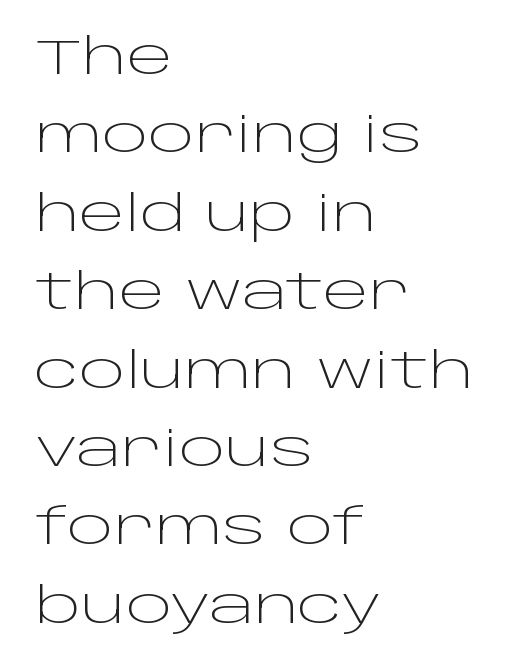
{"serif": "no", "italic": "no", "bold": "no", "weight": "light", "width": "wide", "stroke_contrast": "low", "x_height": "large", "monospaced": "no", "underline": "no", "align": "left", "line_spacing": "normal", "line_spacing_ratio": 1.6, "letter_spacing": "normal", "letter_spacing_em": 0.0, "glyph_px": 49}
